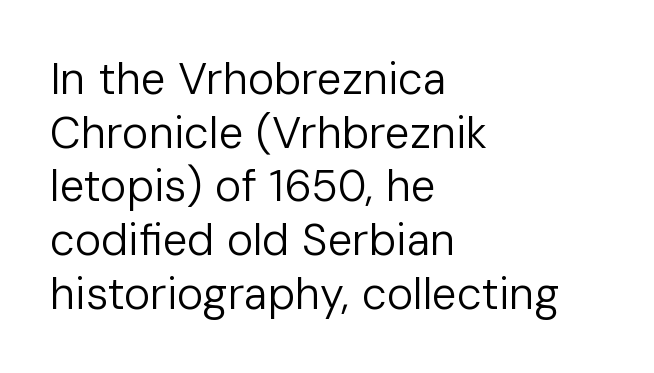
The image shows 44 px regular-weight sans-serif type, upright; set left-aligned, line spacing 1.22x, normal letter spacing, not underlined; low stroke contrast and a medium x-height.
